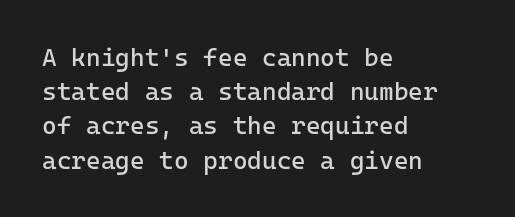
The image shows 25 px text type, upright; set left-aligned, normal line spacing (1.37x), normal letter spacing, not underlined.
